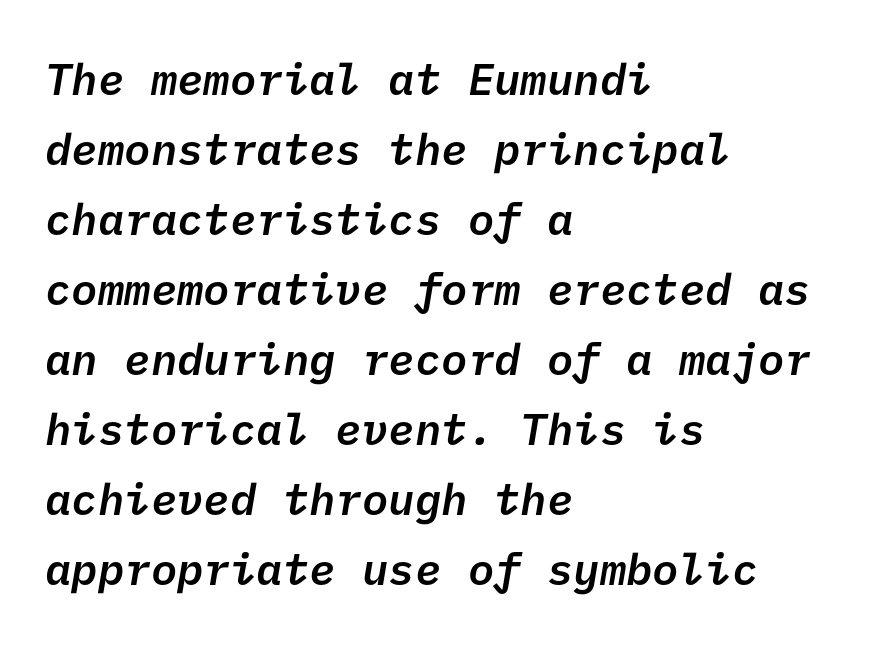
The image shows 44 px semibold sans-serif type; set left-aligned, normal line spacing (1.59x), normal letter spacing, not underlined; low stroke contrast and a medium x-height.
